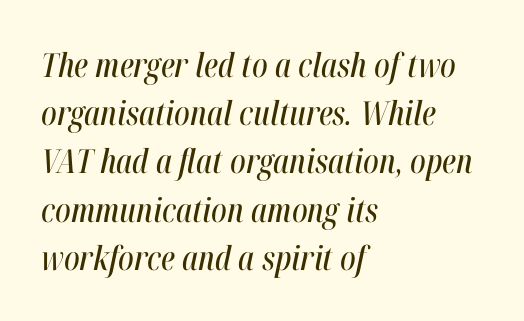
The image shows 33 px condensed type, italic (leaning right); set left-aligned, normal line spacing (1.46x), normal letter spacing, not underlined; high stroke contrast and a medium x-height.
